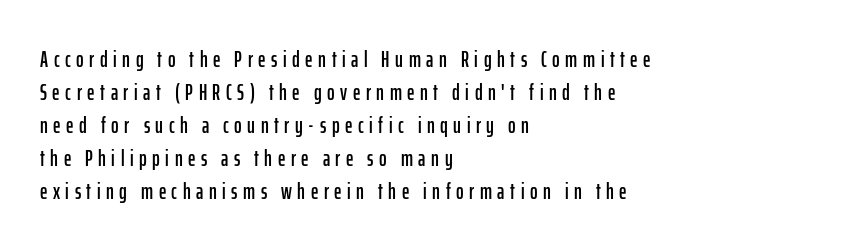
Q: Is the text italic (slanted)? A: No, it is upright.
Q: Is the text underlined? A: No.
Q: How is the paragraph aligned? A: Left-aligned.
Q: Is the spacing between letters normal or unusually wide? A: Unusually wide.
Q: Is the spacing between lines tight, normal or loose? A: Normal.
